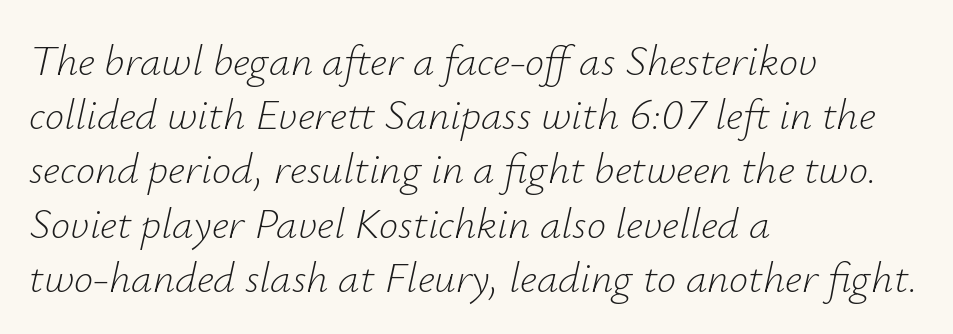
Q: Is the text bold? A: No.
Q: Is the text italic (slanted)? A: Yes, it leans right by about 12 degrees.
Q: Is the text underlined? A: No.
Q: How is the paragraph aligned? A: Left-aligned.
Q: Is the spacing between letters normal or unusually wide? A: Normal.
Q: Is the spacing between lines tight, normal or loose? A: Normal.
Q: Width (condensed, normal, or wide)? A: Normal.
Q: Stroke contrast? A: Low.
Q: x-height? A: Small.
Q: Monospaced? A: No.
